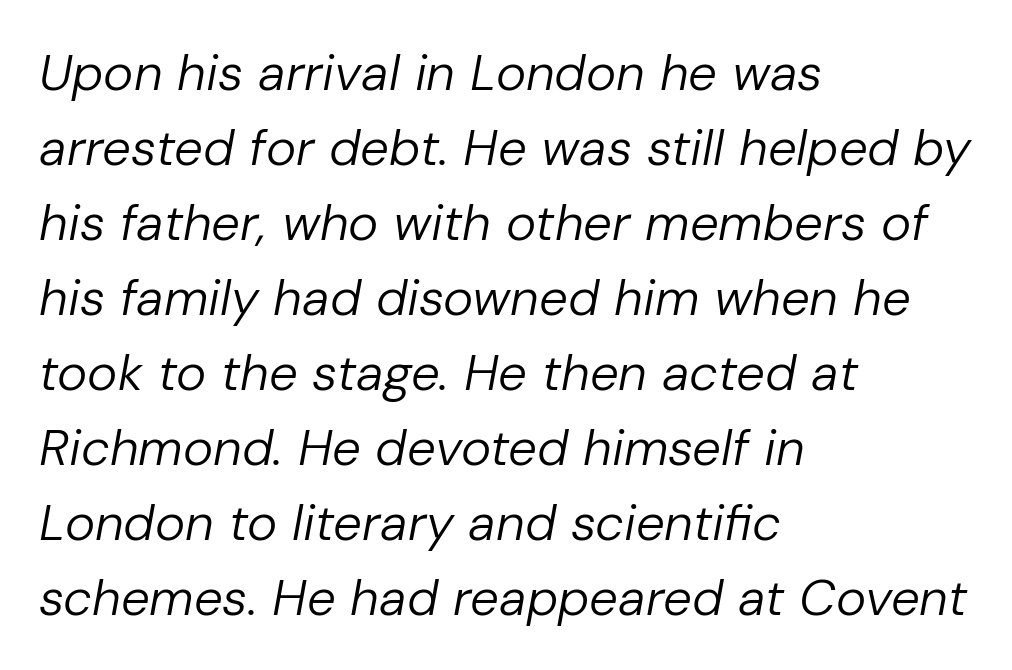
{"italic": "yes", "lean": "right", "slant_degrees": 10, "bold": "no", "weight": "regular", "width": "normal", "stroke_contrast": "low", "x_height": "medium", "monospaced": "no", "underline": "no", "align": "left", "line_spacing": "normal", "line_spacing_ratio": 1.47, "letter_spacing": "normal", "letter_spacing_em": 0.0, "glyph_px": 51}
